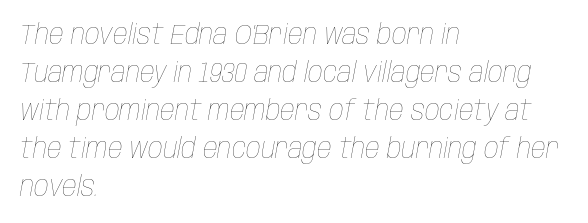
Q: Is the text bold? A: No.
Q: Is the text italic (slanted)? A: Yes, it leans right by about 10 degrees.
Q: Is the text underlined? A: No.
Q: How is the paragraph aligned? A: Left-aligned.
Q: Is the spacing between letters normal or unusually wide? A: Normal.
Q: Is the spacing between lines tight, normal or loose? A: Normal.
Q: Width (condensed, normal, or wide)? A: Condensed.
Q: Stroke contrast? A: Low.
Q: x-height? A: Large.
Q: Monospaced? A: No.
